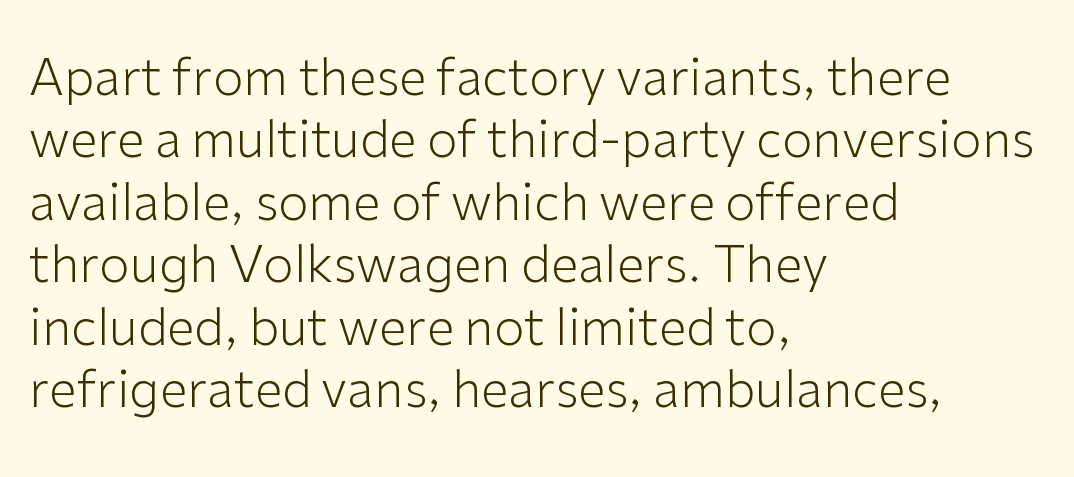
The image shows 50 px light sans-serif type, upright; set left-aligned, normal line spacing (1.25x), normal letter spacing, not underlined; low stroke contrast and a medium x-height.
